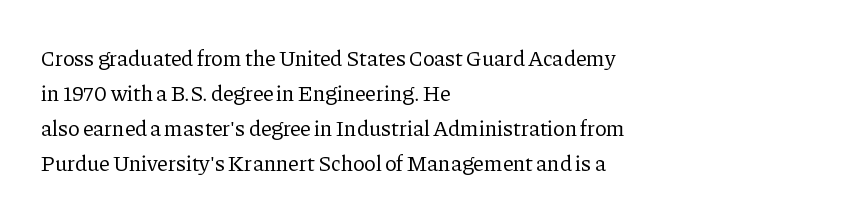
{"italic": "no", "bold": "no", "underline": "no", "align": "left", "line_spacing": "normal", "line_spacing_ratio": 1.59, "letter_spacing": "normal", "letter_spacing_em": 0.0, "glyph_px": 22}
